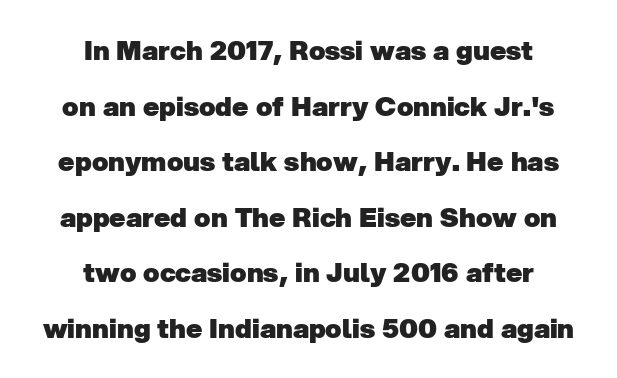
The image shows 27 px bold type; set centered, loose line spacing (2.06x), normal letter spacing, not underlined.
